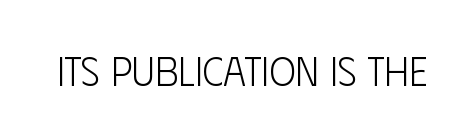
Honestly, the letter spacing is just normal — you wouldn't notice it. Plain, unruled lines of type. Characters remain perfectly vertical along every line. Think standard paragraph weight, or any step lighter than that. The designer went with a sans here, leaving each stem footless.
